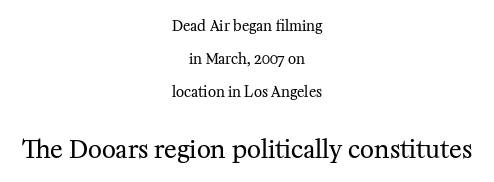
{"italic": "no", "bold": "no", "underline": "no", "align": "center", "line_spacing": "loose", "line_spacing_ratio": 2.37, "letter_spacing": "normal", "letter_spacing_em": 0.0, "larger_block": "second", "size_ratio": 1.71, "glyph_px": 24}
